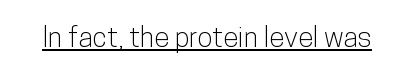
Q: Is the text italic (slanted)? A: No, it is upright.
Q: Is the typeface a serif or a sans-serif typeface? A: Sans-serif.
Q: Is the text underlined? A: Yes.
Q: Is the spacing between letters normal or unusually wide? A: Normal.
Q: Width (condensed, normal, or wide)? A: Condensed.
Q: Stroke contrast? A: Low.
Q: x-height? A: Medium.
Q: Monospaced? A: No.
